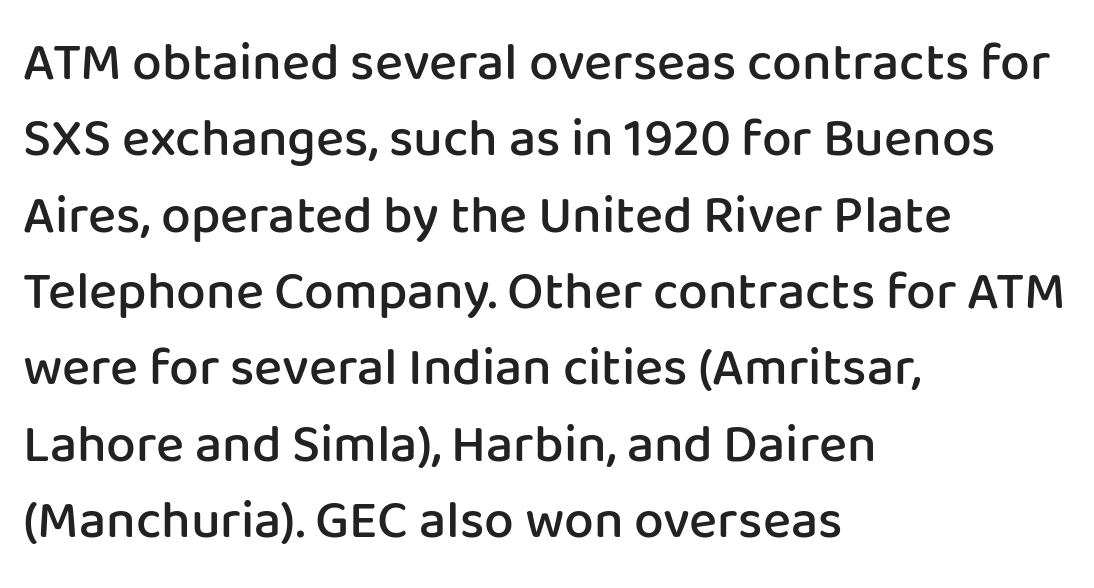
Q: Is the text bold? A: Semi-bold.
Q: Is the text italic (slanted)? A: No, it is upright.
Q: Is the typeface a serif or a sans-serif typeface? A: Sans-serif.
Q: Is the text underlined? A: No.
Q: How is the paragraph aligned? A: Left-aligned.
Q: Is the spacing between letters normal or unusually wide? A: Normal.
Q: Is the spacing between lines tight, normal or loose? A: Normal.
Q: Width (condensed, normal, or wide)? A: Normal.
Q: Stroke contrast? A: Low.
Q: x-height? A: Medium.
Q: Monospaced? A: No.
